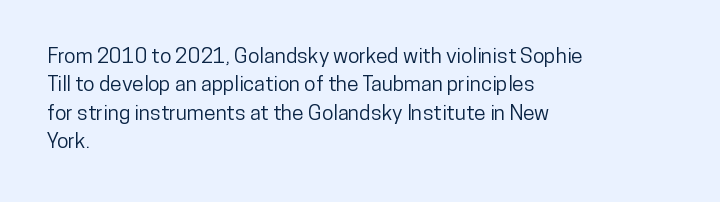
Q: Is the text italic (slanted)? A: No, it is upright.
Q: Is the text underlined? A: No.
Q: How is the paragraph aligned? A: Left-aligned.
Q: Is the spacing between letters normal or unusually wide? A: Normal.
Q: Is the spacing between lines tight, normal or loose? A: Normal.
